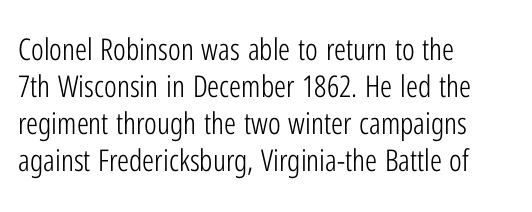
The image shows 30 px light, condensed sans-serif type, upright; set left-aligned, line spacing 1.23x, normal letter spacing, not underlined; low stroke contrast and a medium x-height.
